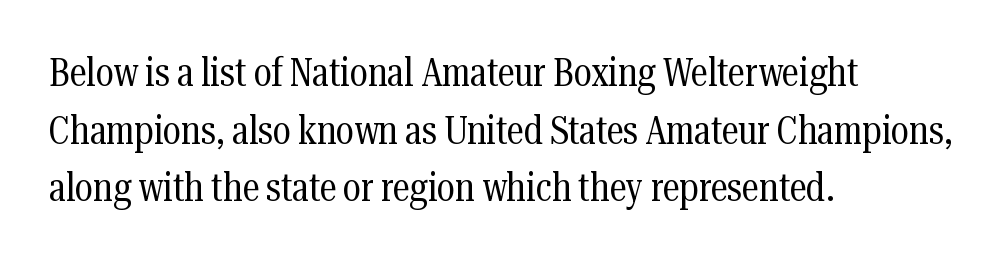
The image shows 39 px regular-weight, condensed serif type, upright; set left-aligned, normal line spacing (1.48x), normal letter spacing, not underlined; medium stroke contrast and a medium x-height.
